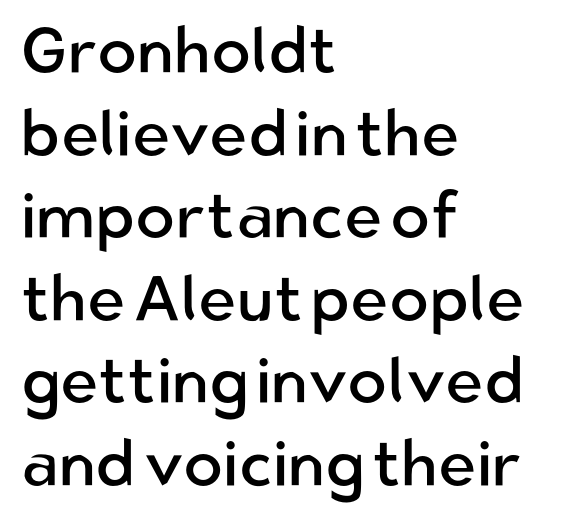
Q: Is the text bold? A: No.
Q: Is the text italic (slanted)? A: No, it is upright.
Q: Is the typeface a serif or a sans-serif typeface? A: Sans-serif.
Q: Is the text underlined? A: No.
Q: How is the paragraph aligned? A: Left-aligned.
Q: Is the spacing between letters normal or unusually wide? A: Normal.
Q: Is the spacing between lines tight, normal or loose? A: Normal.
Q: Width (condensed, normal, or wide)? A: Normal.
Q: Stroke contrast? A: Low.
Q: x-height? A: Medium.
Q: Monospaced? A: No.
